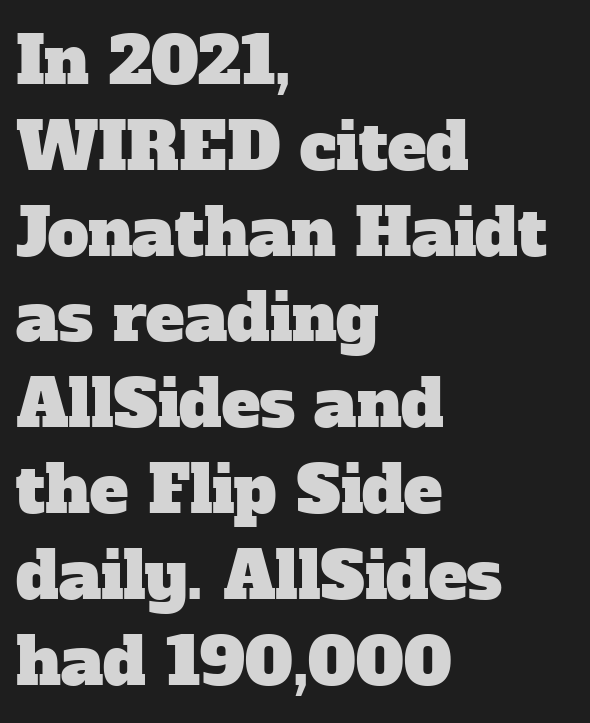
{"serif": "yes", "width": "normal", "stroke_contrast": "low", "x_height": "medium", "monospaced": "no", "underline": "no", "align": "left", "line_spacing": "normal", "line_spacing_ratio": 1.32, "letter_spacing": "normal", "letter_spacing_em": 0.0, "glyph_px": 65}
